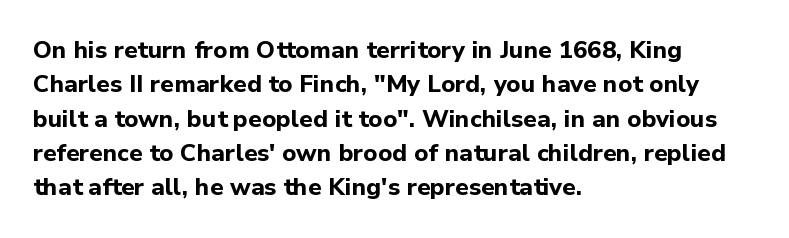
The passage shown is emphatically bold. The space directly below the letters is spotless. Italic? Not at all — the glyphs are vertical. The block of text has a typical density, with ordinary space between rows.
